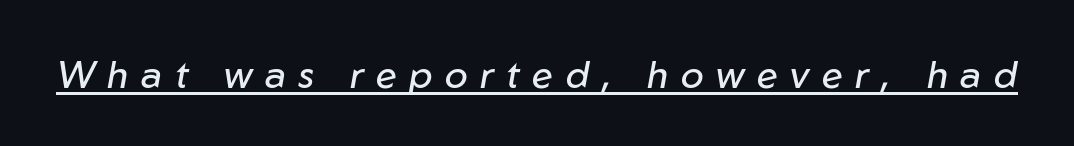
Q: Is the text bold? A: No.
Q: Is the text italic (slanted)? A: Yes, it leans right by about 10 degrees.
Q: Is the text underlined? A: Yes.
Q: Is the spacing between letters normal or unusually wide? A: Unusually wide.
Q: Width (condensed, normal, or wide)? A: Normal.
Q: Stroke contrast? A: Low.
Q: x-height? A: Medium.
Q: Monospaced? A: No.
